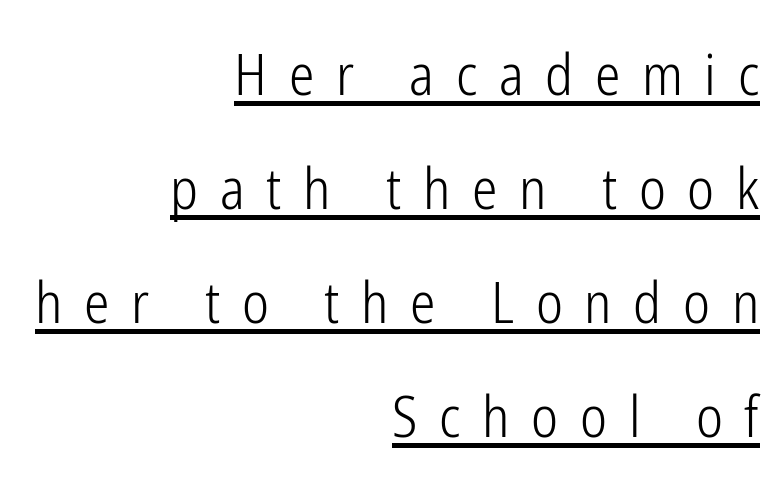
{"serif": "no", "italic": "no", "bold": "no", "weight": "light", "width": "condensed", "stroke_contrast": "low", "x_height": "medium", "monospaced": "no", "underline": "yes", "align": "right", "line_spacing": "loose", "line_spacing_ratio": 2.0, "letter_spacing": "wide", "letter_spacing_em": 0.38, "glyph_px": 57}
